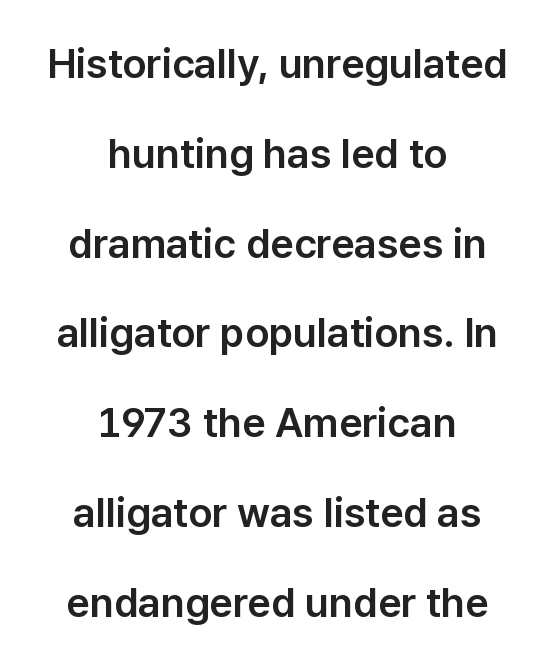
Q: Is the text italic (slanted)? A: No, it is upright.
Q: Is the typeface a serif or a sans-serif typeface? A: Sans-serif.
Q: Is the text underlined? A: No.
Q: How is the paragraph aligned? A: Centered.
Q: Is the spacing between letters normal or unusually wide? A: Normal.
Q: Is the spacing between lines tight, normal or loose? A: Loose.
Q: Width (condensed, normal, or wide)? A: Normal.
Q: Stroke contrast? A: Low.
Q: x-height? A: Medium.
Q: Monospaced? A: No.
